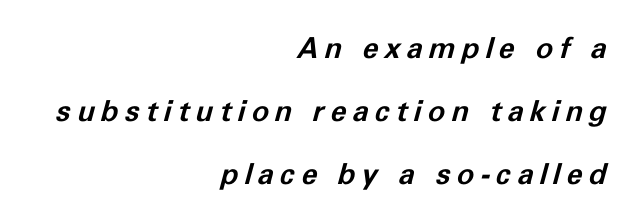
The image shows 29 px bold type, italic (leaning right); set right-aligned, loose line spacing (2.18x), unusually wide letter spacing (+0.21 em), not underlined; low stroke contrast and a medium x-height.
